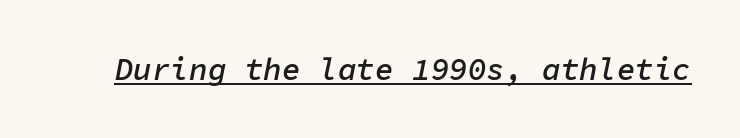
A typographer would call this underscored text. The typography opts for an oblique posture over an upright one. Each word holds together tightly as a unit, with standard inter-letter gaps. Is this a fixed-width face? Yes — each glyph sits in an identical cell. Emphasis by weight is partial: semibold.
